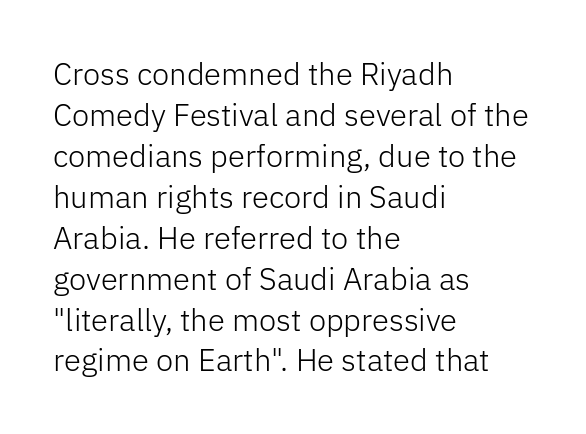
{"serif": "no", "italic": "no", "bold": "no", "weight": "light", "width": "normal", "stroke_contrast": "low", "x_height": "medium", "monospaced": "no", "underline": "no", "align": "left", "line_spacing": "normal", "line_spacing_ratio": 1.32, "letter_spacing": "normal", "letter_spacing_em": 0.0, "glyph_px": 31}
